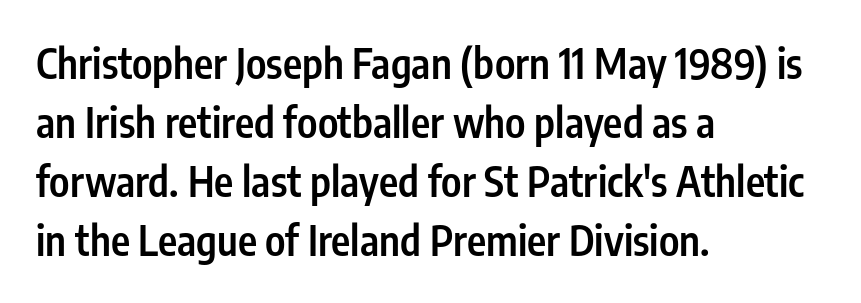
Look at the stroke-to-counter ratio: somewhat heavy, a semibold. Letter spacing: default. If you drew a ruler down the left edge, every line would touch it. The type family on display is of the sans-serif kind.
